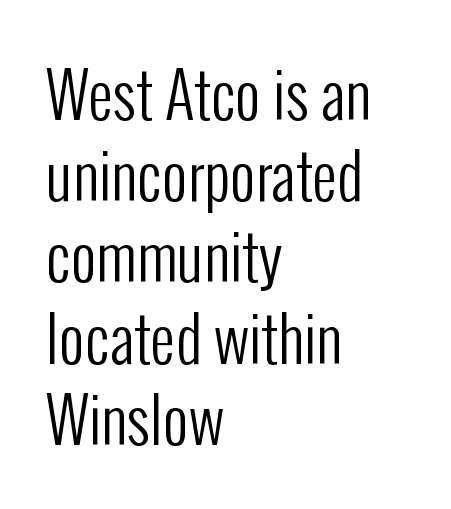
Q: Is the text bold? A: No.
Q: Is the text italic (slanted)? A: No, it is upright.
Q: Is the typeface a serif or a sans-serif typeface? A: Sans-serif.
Q: Is the text underlined? A: No.
Q: How is the paragraph aligned? A: Left-aligned.
Q: Is the spacing between letters normal or unusually wide? A: Normal.
Q: Is the spacing between lines tight, normal or loose? A: Normal.
Q: Width (condensed, normal, or wide)? A: Condensed.
Q: Stroke contrast? A: Low.
Q: x-height? A: Medium.
Q: Monospaced? A: No.
